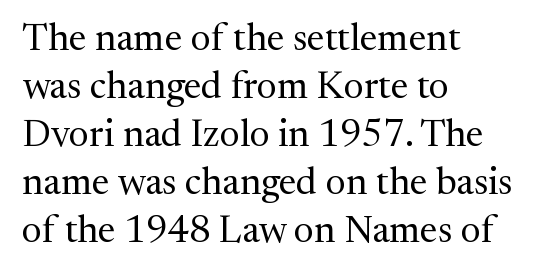
Q: Is the text bold? A: No.
Q: Is the text italic (slanted)? A: No, it is upright.
Q: Is the typeface a serif or a sans-serif typeface? A: Serif.
Q: Is the text underlined? A: No.
Q: How is the paragraph aligned? A: Left-aligned.
Q: Is the spacing between letters normal or unusually wide? A: Normal.
Q: Is the spacing between lines tight, normal or loose? A: Normal.
Q: Width (condensed, normal, or wide)? A: Normal.
Q: Stroke contrast? A: Medium.
Q: x-height? A: Medium.
Q: Monospaced? A: No.
